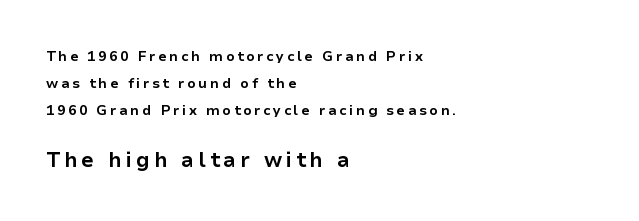
Short and long lines alike share a common starting point at left. Two sizes are in play, and the larger belongs to the second block. Words float on clear page, feet unadorned. Quick note: not italic, upright. Summary of weight: heavy, a full bold.
